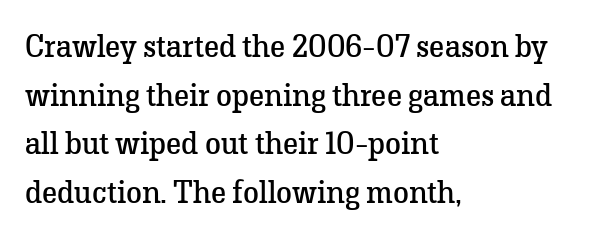
Nobody touched the tracking dial on this one. Does the type have serifs? Yes, each stem ends in a small foot. This sample has the flowing, uneven cadence of proportional lettering. Glance below the letters and you will spot only blank space. Reading down the block, your eye returns to a fixed left position each line.
